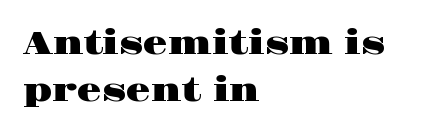
This sample has the flowing, uneven cadence of proportional lettering. One glance says typical: line gaps are just what's usual. The rendering anchors every line to the left-hand side. Rendered with straight, roman letterforms. Has an underline been added? It has not.
